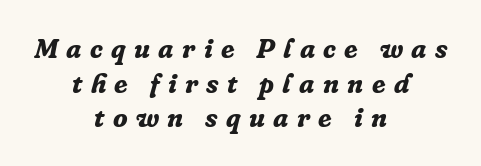
The image shows 27 px bold type, italic (leaning right); set centered, normal line spacing (1.28x), unusually wide letter spacing (+0.31 em), not underlined.
